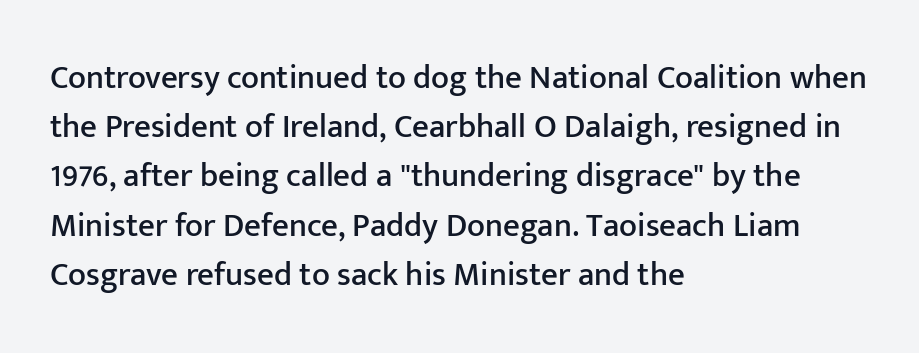
Q: Is the text italic (slanted)? A: No, it is upright.
Q: Is the typeface a serif or a sans-serif typeface? A: Sans-serif.
Q: Is the text underlined? A: No.
Q: How is the paragraph aligned? A: Left-aligned.
Q: Is the spacing between letters normal or unusually wide? A: Normal.
Q: Is the spacing between lines tight, normal or loose? A: Normal.
Q: Width (condensed, normal, or wide)? A: Normal.
Q: Stroke contrast? A: Low.
Q: x-height? A: Medium.
Q: Monospaced? A: No.
